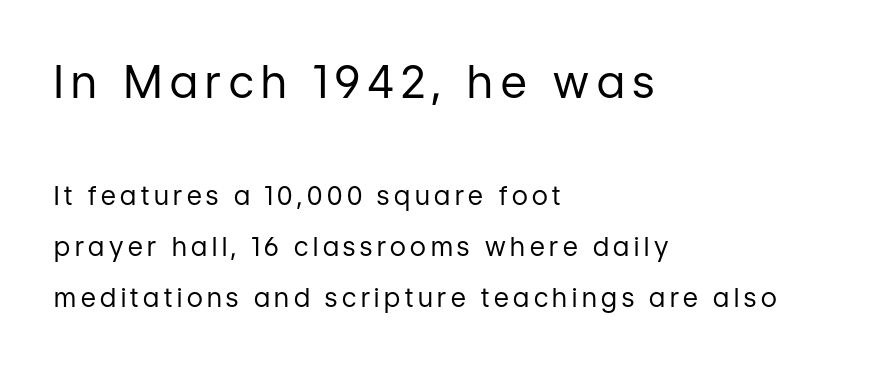
The compositor pushed each line to the left boundary. This is sans-serif lettering, the kind often seen on screens and signage. Counters stay open thanks to moderate or lighter strokes. Airy leading. Descenders are the only things crossing below the line.
